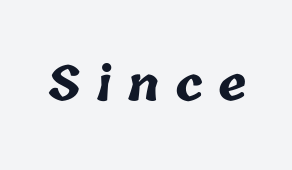
Q: Is the text bold? A: Yes.
Q: Is the text underlined? A: No.
Q: Is the spacing between letters normal or unusually wide? A: Unusually wide.
Q: Width (condensed, normal, or wide)? A: Normal.
Q: Stroke contrast? A: Low.
Q: x-height? A: Medium.
Q: Monospaced? A: No.
